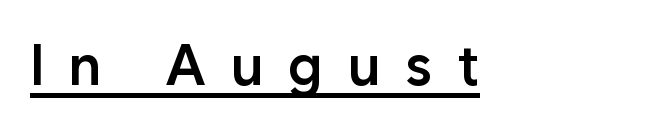
{"serif": "no", "italic": "no", "bold": "semi", "weight": "semibold", "width": "normal", "stroke_contrast": "low", "x_height": "medium", "monospaced": "no", "underline": "yes", "align": "left", "letter_spacing": "wide", "letter_spacing_em": 0.43, "glyph_px": 57}
